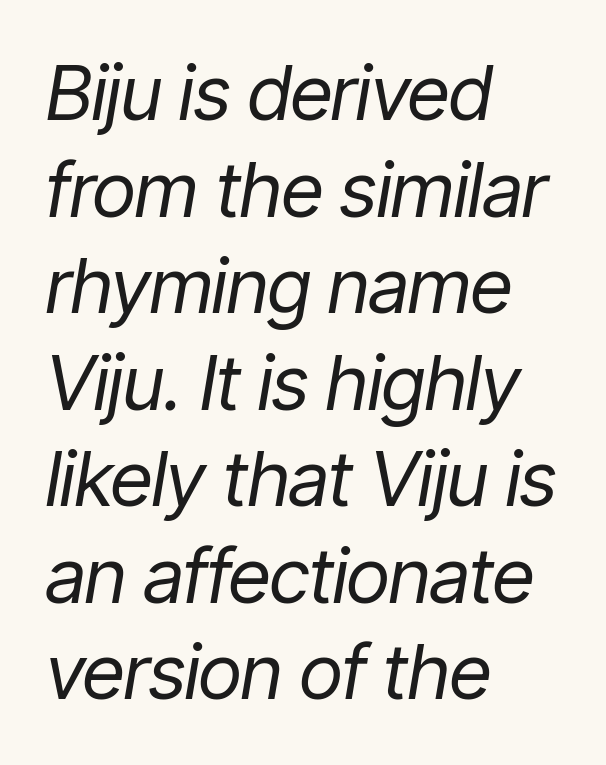
{"italic": "yes", "lean": "right", "slant_degrees": 9, "bold": "no", "weight": "regular", "width": "condensed", "stroke_contrast": "low", "x_height": "medium", "monospaced": "no", "underline": "no", "align": "left", "line_spacing": "normal", "line_spacing_ratio": 1.27, "letter_spacing": "normal", "letter_spacing_em": 0.0, "glyph_px": 76}
